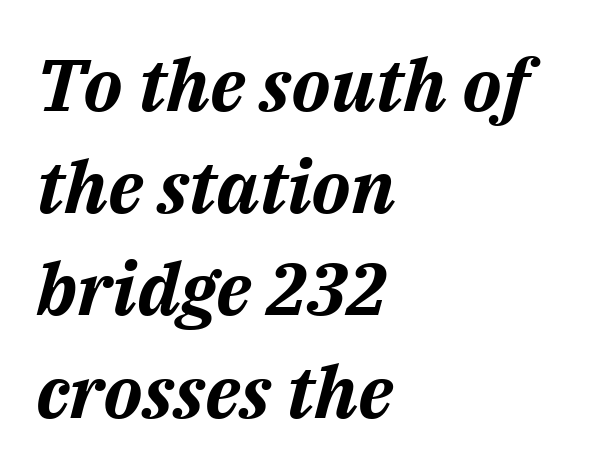
The image shows 73 px bold type, italic (leaning right); set left-aligned, normal line spacing (1.4x), normal letter spacing, not underlined; medium stroke contrast and a medium x-height.
